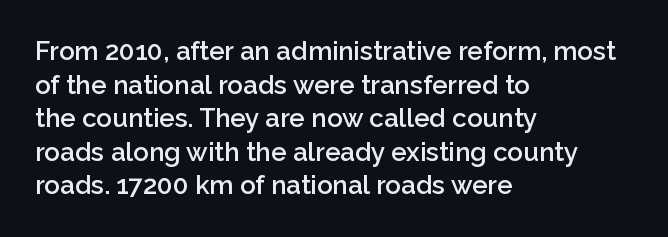
Each row of text sits above clean, open space. Notice how the passage keeps a crisp vertical edge on the left only. These lines keep a tight, regular rhythm from letter to letter. The strokes are fattened partway — semibold, not bold. Regarding leading, the lines here are spaced in the standard way. Upright lettering throughout.
